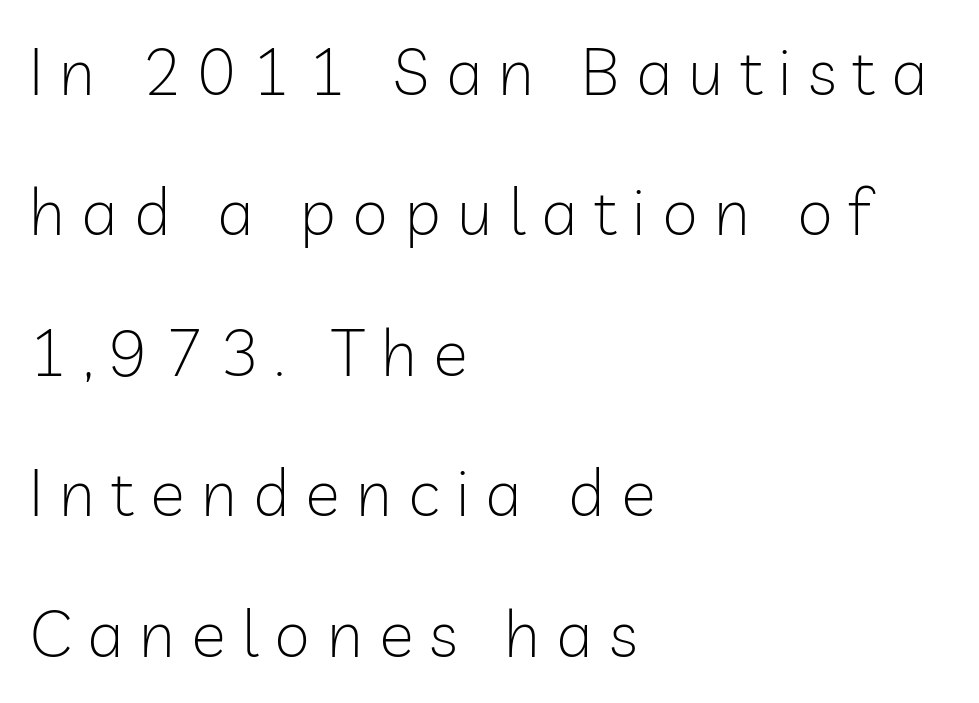
Q: Is the text bold? A: No.
Q: Is the text italic (slanted)? A: No, it is upright.
Q: Is the typeface a serif or a sans-serif typeface? A: Sans-serif.
Q: Is the text underlined? A: No.
Q: How is the paragraph aligned? A: Left-aligned.
Q: Is the spacing between letters normal or unusually wide? A: Unusually wide.
Q: Is the spacing between lines tight, normal or loose? A: Loose.
Q: Width (condensed, normal, or wide)? A: Normal.
Q: Stroke contrast? A: Low.
Q: x-height? A: Medium.
Q: Monospaced? A: No.
